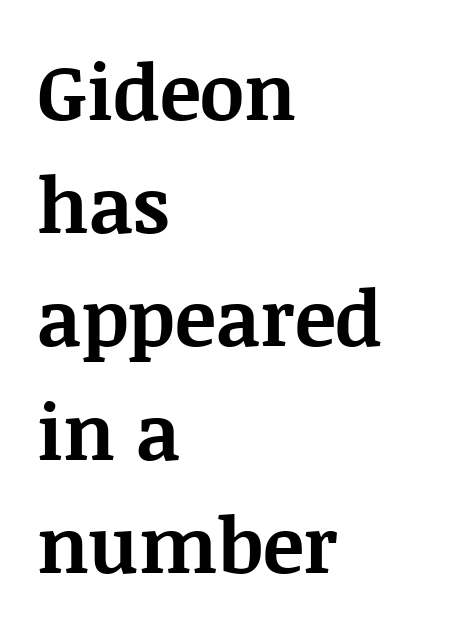
Q: Is the text bold? A: Yes.
Q: Is the text italic (slanted)? A: No, it is upright.
Q: Is the typeface a serif or a sans-serif typeface? A: Serif.
Q: Is the text underlined? A: No.
Q: How is the paragraph aligned? A: Left-aligned.
Q: Is the spacing between letters normal or unusually wide? A: Normal.
Q: Is the spacing between lines tight, normal or loose? A: Normal.
Q: Width (condensed, normal, or wide)? A: Normal.
Q: Stroke contrast? A: Medium.
Q: x-height? A: Large.
Q: Monospaced? A: No.
